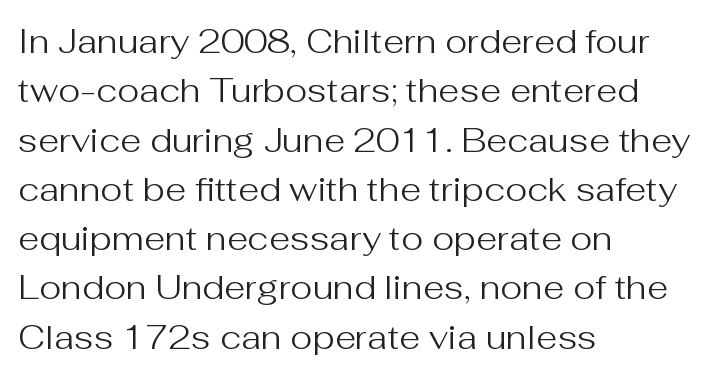
The rendering uses natural spacing where letterforms have individual widths. Does the lettering tilt? It doesn't — this is upright. The specimen omits any rule beneath the text block's lines. A sans-serif font was chosen for this passage. Stems here are at most as thick as an everyday book face. The rendering keeps characters at their native spacing.
